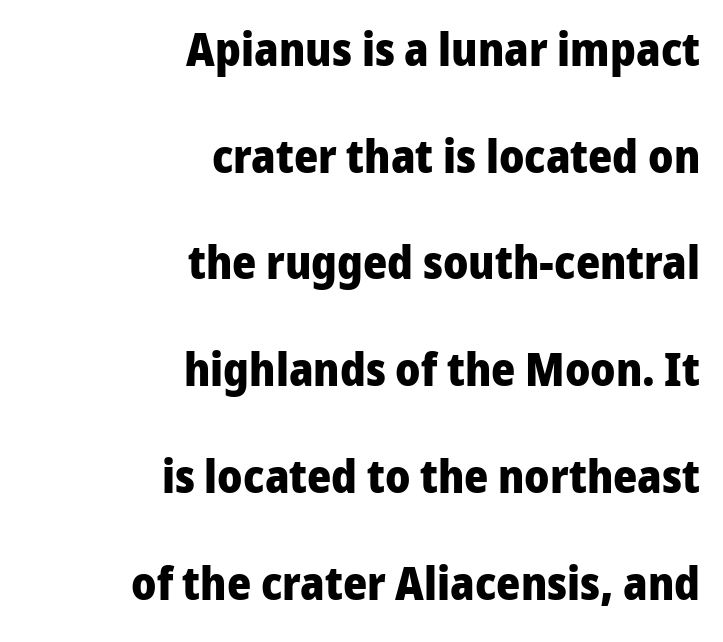
Q: Is the text bold? A: Yes.
Q: Is the text italic (slanted)? A: No, it is upright.
Q: Is the typeface a serif or a sans-serif typeface? A: Sans-serif.
Q: Is the text underlined? A: No.
Q: How is the paragraph aligned? A: Right-aligned.
Q: Is the spacing between letters normal or unusually wide? A: Normal.
Q: Is the spacing between lines tight, normal or loose? A: Loose.
Q: Width (condensed, normal, or wide)? A: Normal.
Q: Stroke contrast? A: Low.
Q: x-height? A: Medium.
Q: Monospaced? A: No.
